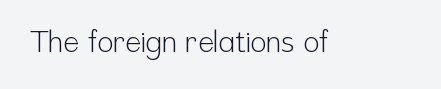
The image shows 30 px light, condensed sans-serif type, upright; set normal letter spacing, not underlined; low stroke contrast and a medium x-height.
